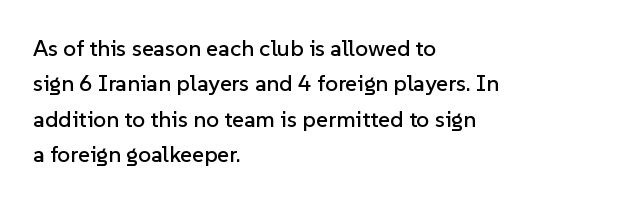
Nope, not italic — everything's standing straight. Words appear dense and cohesive because spacing is normal. The baseline area is clear. These lines sit exactly where default settings would place them. The compositor pushed each line to the left boundary.
